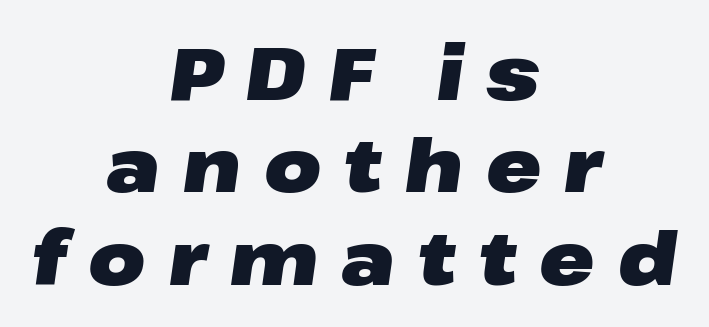
Q: Is the text bold? A: Yes.
Q: Is the text italic (slanted)? A: Yes, it leans right by about 8 degrees.
Q: Is the text underlined? A: No.
Q: How is the paragraph aligned? A: Centered.
Q: Is the spacing between letters normal or unusually wide? A: Unusually wide.
Q: Is the spacing between lines tight, normal or loose? A: Normal.
Q: Width (condensed, normal, or wide)? A: Wide.
Q: Stroke contrast? A: Low.
Q: x-height? A: Medium.
Q: Monospaced? A: No.
